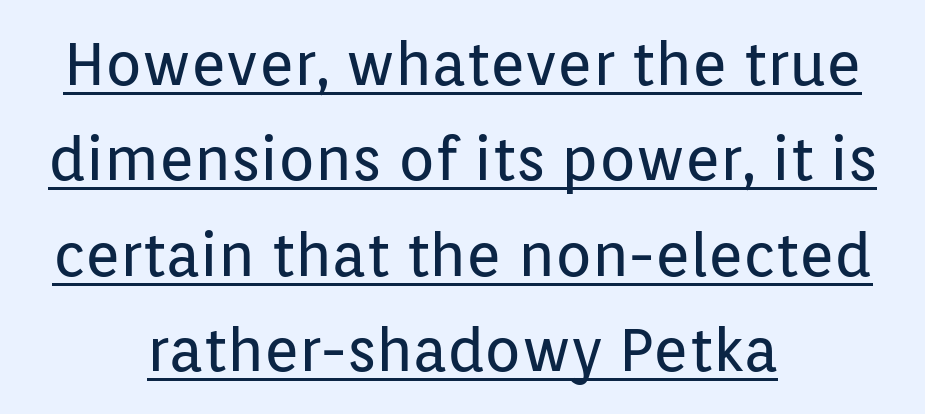
Q: Is the text bold? A: No.
Q: Is the text italic (slanted)? A: No, it is upright.
Q: Is the typeface a serif or a sans-serif typeface? A: Sans-serif.
Q: Is the text underlined? A: Yes.
Q: How is the paragraph aligned? A: Centered.
Q: Is the spacing between letters normal or unusually wide? A: Normal.
Q: Is the spacing between lines tight, normal or loose? A: Normal.
Q: Width (condensed, normal, or wide)? A: Normal.
Q: Stroke contrast? A: Low.
Q: x-height? A: Medium.
Q: Monospaced? A: No.
